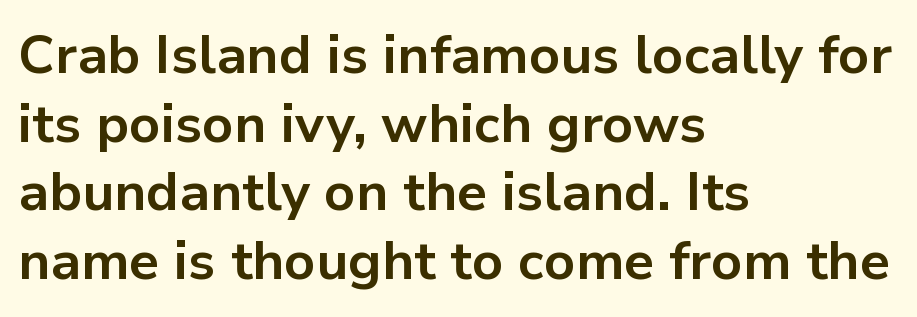
The image shows 54 px bold sans-serif type, upright; set left-aligned, normal line spacing (1.27x), normal letter spacing, not underlined; low stroke contrast and a medium x-height.
